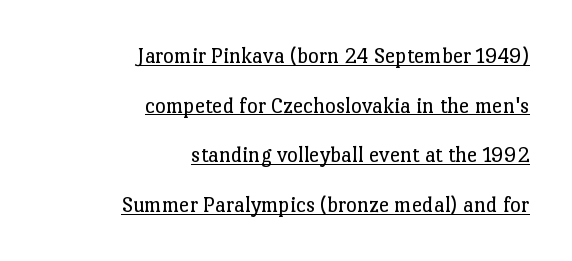
{"italic": "no", "bold": "no", "underline": "yes", "align": "right", "line_spacing": "loose", "line_spacing_ratio": 2.16, "letter_spacing": "normal", "letter_spacing_em": 0.0, "glyph_px": 23}
